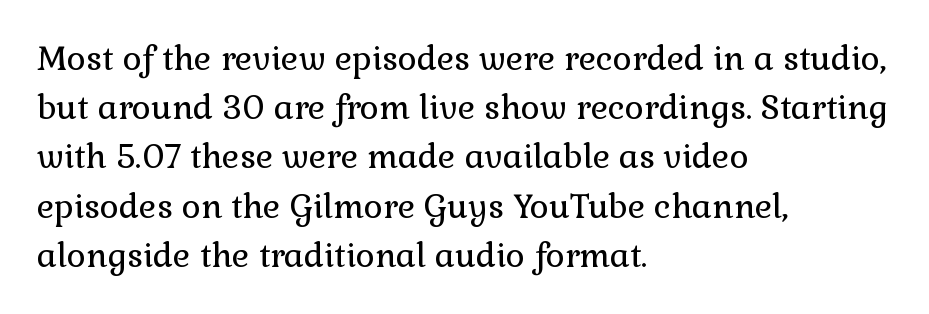
{"serif": "yes", "italic": "no", "bold": "no", "weight": "regular", "width": "normal", "x_height": "medium", "monospaced": "no", "underline": "no", "align": "left", "line_spacing": "normal", "line_spacing_ratio": 1.49, "letter_spacing": "normal", "letter_spacing_em": 0.0, "glyph_px": 33}
